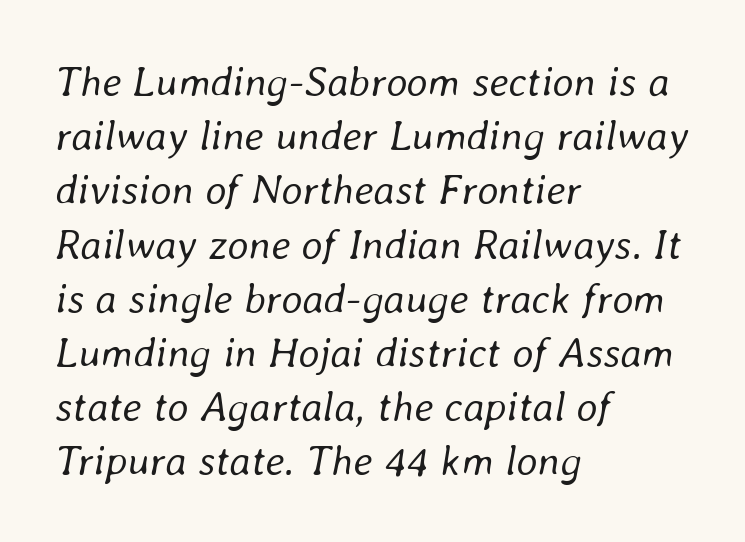
{"italic": "yes", "lean": "right", "slant_degrees": 8, "bold": "no", "weight": "regular", "width": "normal", "stroke_contrast": "low", "x_height": "medium", "monospaced": "no", "underline": "no", "align": "left", "line_spacing": "normal", "line_spacing_ratio": 1.29, "letter_spacing": "normal", "letter_spacing_em": 0.0, "glyph_px": 42}
